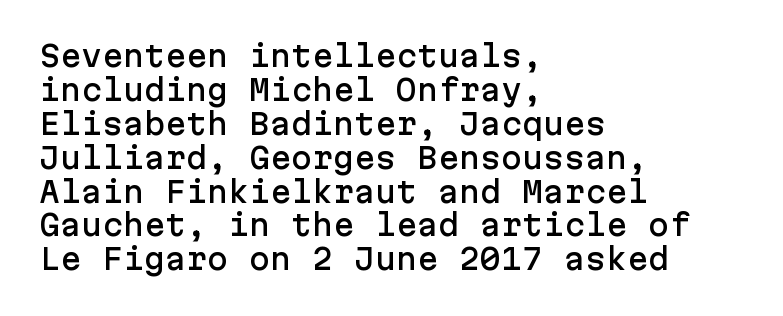
The image shows 28 px sans-serif type, upright; set left-aligned, line spacing 1.21x, normal letter spacing, not underlined; low stroke contrast and a medium x-height.
